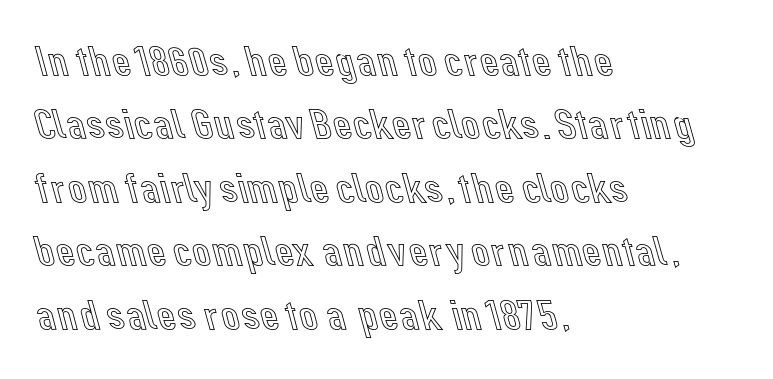
Q: Is the text italic (slanted)? A: Yes.
Q: Is the text underlined? A: No.
Q: How is the paragraph aligned? A: Left-aligned.
Q: Is the spacing between letters normal or unusually wide? A: Normal.
Q: Is the spacing between lines tight, normal or loose? A: Normal.
Q: Width (condensed, normal, or wide)? A: Normal.
Q: x-height? A: Medium.
Q: Monospaced? A: No.
